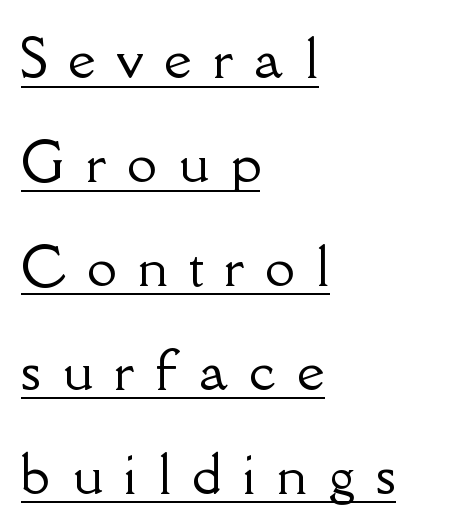
Q: Is the text italic (slanted)? A: No, it is upright.
Q: Is the typeface a serif or a sans-serif typeface? A: Serif.
Q: Is the text underlined? A: Yes.
Q: How is the paragraph aligned? A: Left-aligned.
Q: Is the spacing between letters normal or unusually wide? A: Unusually wide.
Q: Is the spacing between lines tight, normal or loose? A: Loose.
Q: Width (condensed, normal, or wide)? A: Normal.
Q: Stroke contrast? A: Low.
Q: x-height? A: Small.
Q: Monospaced? A: No.
